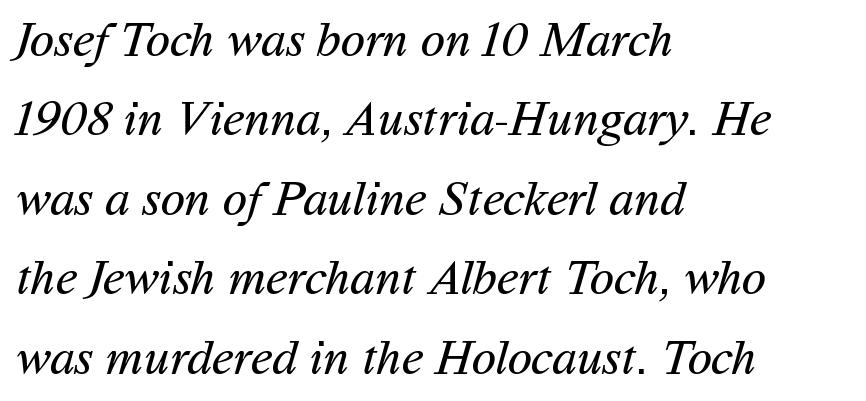
The image shows 50 px regular-weight sans-serif type; set left-aligned, normal line spacing (1.59x), normal letter spacing, not underlined; medium stroke contrast and a medium x-height.
